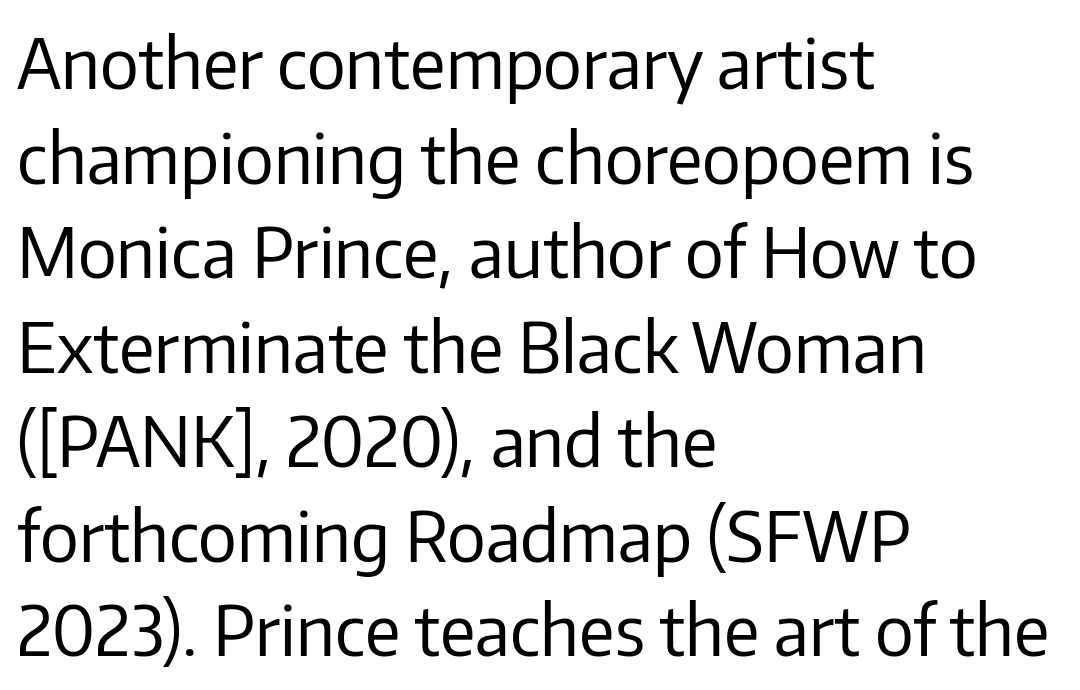
{"serif": "no", "italic": "no", "bold": "no", "weight": "regular", "width": "normal", "stroke_contrast": "low", "x_height": "medium", "monospaced": "no", "underline": "no", "align": "left", "line_spacing": "normal", "line_spacing_ratio": 1.37, "letter_spacing": "normal", "letter_spacing_em": 0.0, "glyph_px": 69}
